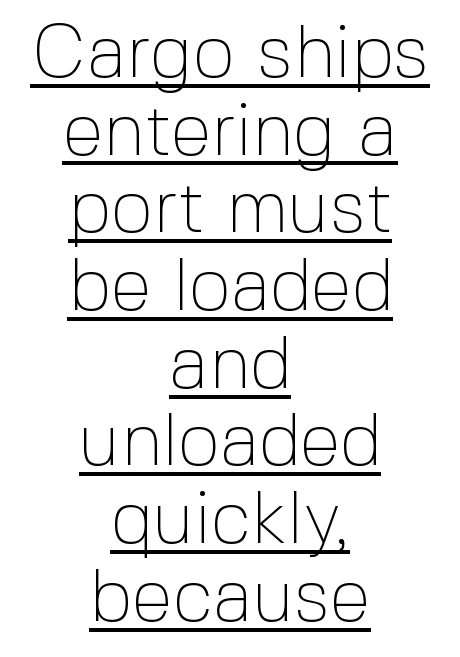
Q: Is the text bold? A: No.
Q: Is the text italic (slanted)? A: No, it is upright.
Q: Is the typeface a serif or a sans-serif typeface? A: Sans-serif.
Q: Is the text underlined? A: Yes.
Q: How is the paragraph aligned? A: Centered.
Q: Is the spacing between letters normal or unusually wide? A: Normal.
Q: Is the spacing between lines tight, normal or loose? A: Tight.
Q: Width (condensed, normal, or wide)? A: Normal.
Q: x-height? A: Medium.
Q: Monospaced? A: No.
